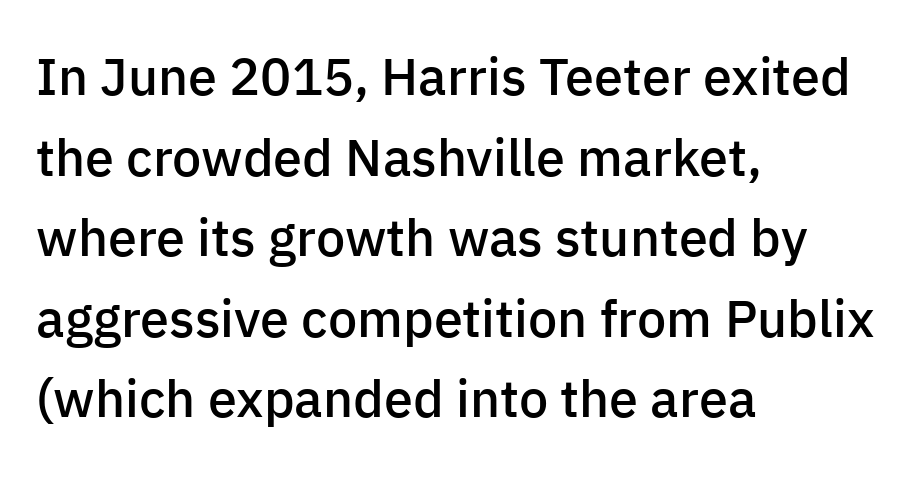
{"serif": "no", "italic": "no", "bold": "semi", "weight": "semibold", "width": "normal", "stroke_contrast": "low", "x_height": "medium", "monospaced": "no", "underline": "no", "align": "left", "line_spacing": "normal", "line_spacing_ratio": 1.55, "letter_spacing": "normal", "letter_spacing_em": 0.0, "glyph_px": 52}
